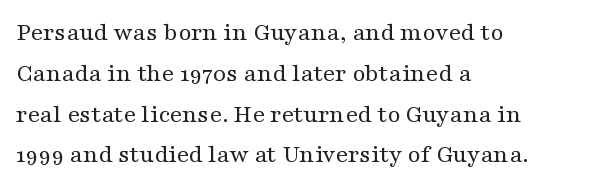
Q: Is the text bold? A: No.
Q: Is the text italic (slanted)? A: No, it is upright.
Q: Is the text underlined? A: No.
Q: How is the paragraph aligned? A: Left-aligned.
Q: Is the spacing between letters normal or unusually wide? A: Normal.
Q: Is the spacing between lines tight, normal or loose? A: Normal.
